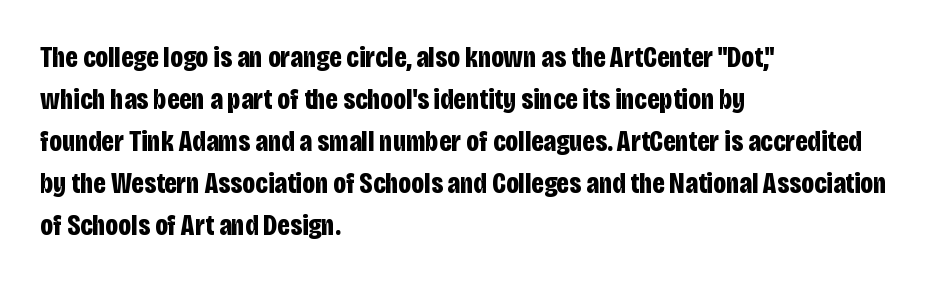
The image shows 29 px bold, condensed sans-serif type, upright; set left-aligned, normal line spacing (1.45x), normal letter spacing, not underlined; low stroke contrast and a large x-height.
